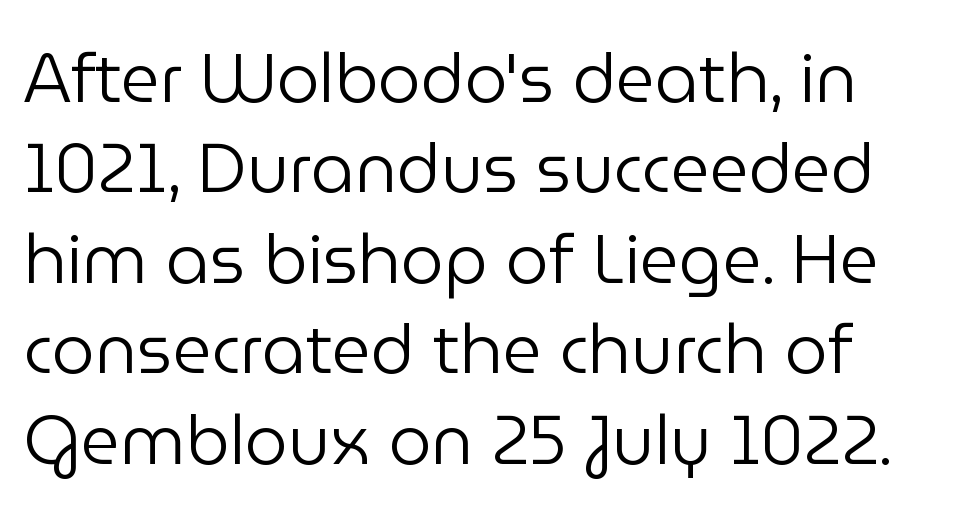
Q: Is the text bold? A: No.
Q: Is the text italic (slanted)? A: No, it is upright.
Q: Is the typeface a serif or a sans-serif typeface? A: Sans-serif.
Q: Is the text underlined? A: No.
Q: Is the spacing between letters normal or unusually wide? A: Normal.
Q: Is the spacing between lines tight, normal or loose? A: Normal.
Q: Width (condensed, normal, or wide)? A: Normal.
Q: Stroke contrast? A: Low.
Q: x-height? A: Medium.
Q: Monospaced? A: No.
